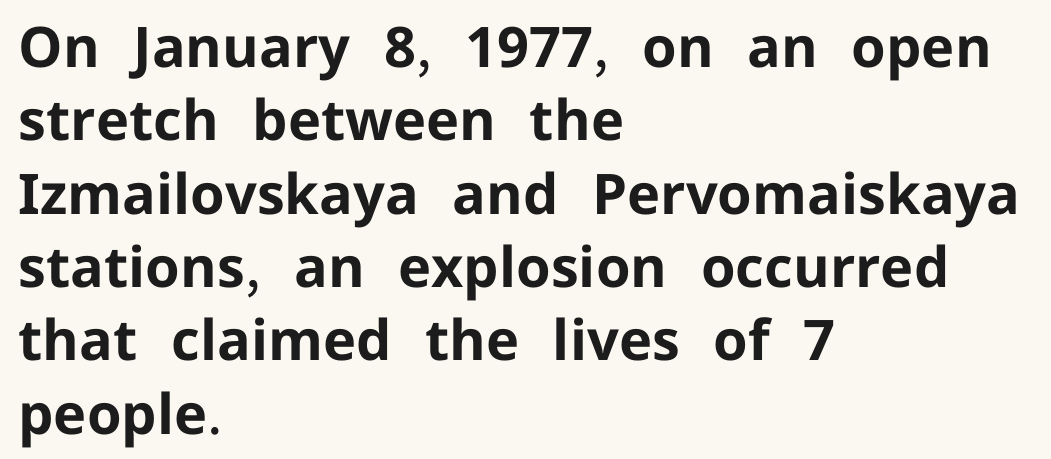
The image shows 56 px bold sans-serif type, upright; set left-aligned, normal line spacing (1.31x), normal letter spacing, not underlined; low stroke contrast and a medium x-height.
